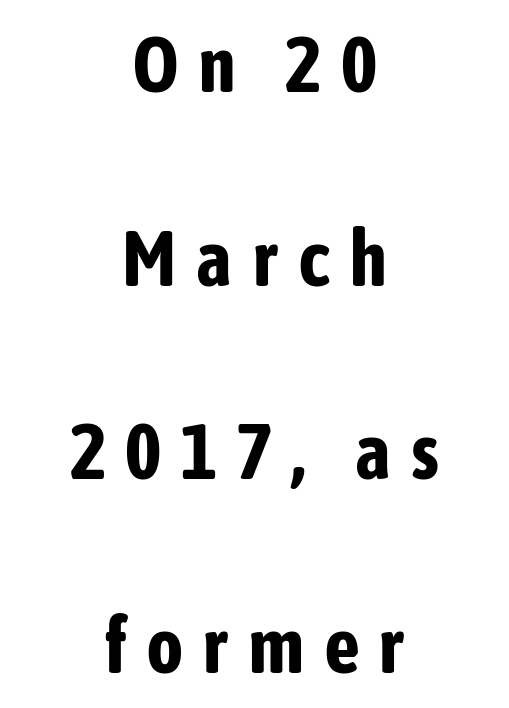
The baseline area is clear. What kind of face is this? One without serifs — a sans. The space between consecutive lines is lavish. Compared with an ordinary text face, these strokes are far heavier — a full bold. Typeset on center — no edge is straight. Tall strokes in this sample are plumb rather than angled.
